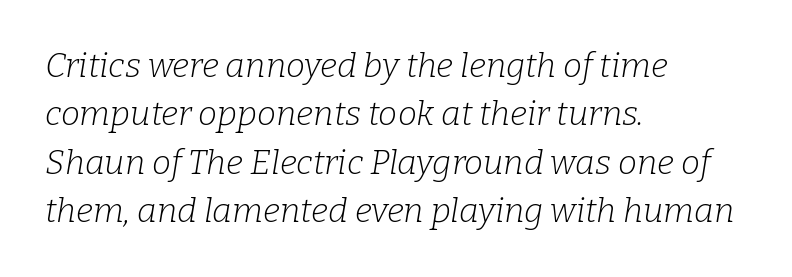
Is this a fixed-width face? No — the glyphs have proportional, varying widths. Observe the lean: these are italic letterforms. Check under the words: just untouched page. The passage shown is typeset with a serif family. This sample uses plain, unmodified letter spacing.
